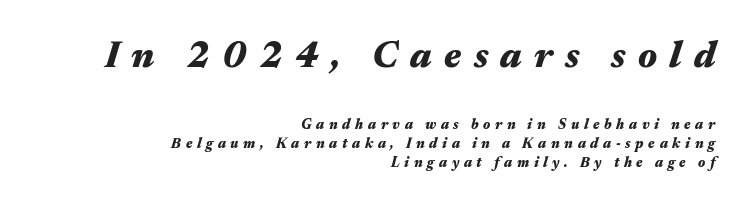
Q: Is the text bold? A: Yes.
Q: Is the text italic (slanted)? A: Yes, it leans right by about 17 degrees.
Q: Is the text underlined? A: No.
Q: How is the paragraph aligned? A: Right-aligned.
Q: Is the spacing between letters normal or unusually wide? A: Unusually wide.
Q: Is the spacing between lines tight, normal or loose? A: Normal.
Q: Which block of text is set in a larger size, the first (top) or the second (bottom)? A: The first (top) one.
Q: Width (condensed, normal, or wide)? A: Wide.
Q: Stroke contrast? A: Medium.
Q: x-height? A: Medium.
Q: Monospaced? A: No.
